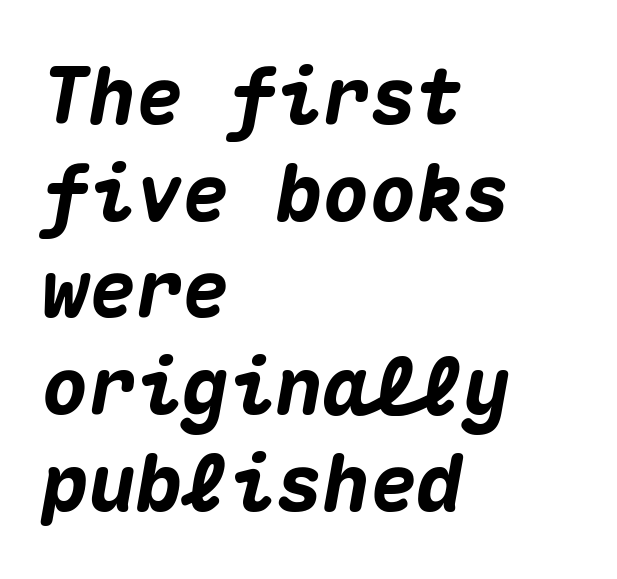
Q: Is the text bold? A: Yes.
Q: Is the text italic (slanted)? A: Yes, it leans right by about 10 degrees.
Q: Is the text underlined? A: No.
Q: How is the paragraph aligned? A: Left-aligned.
Q: Is the spacing between letters normal or unusually wide? A: Normal.
Q: Width (condensed, normal, or wide)? A: Normal.
Q: Stroke contrast? A: Medium.
Q: x-height? A: Medium.
Q: Monospaced? A: Yes.
